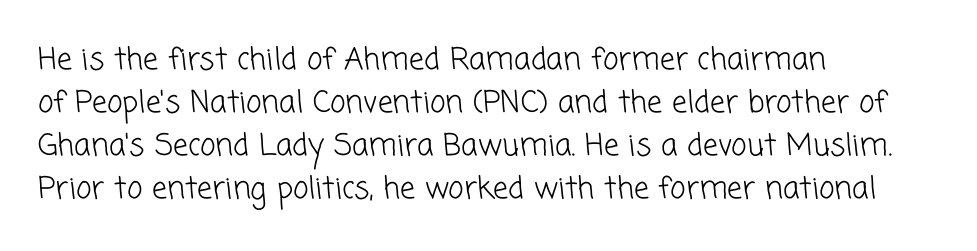
The letterforms sit shoulder to shoulder at normal distance. If you drew a ruler down the left edge, every line would touch it. Check where the strokes stop: nothing finishes them off — pure sans. Does the leading feel generous? No, just average.
